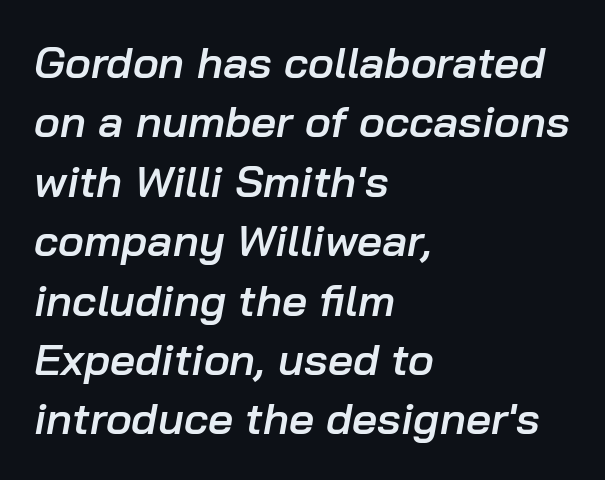
Q: Is the text bold? A: Semi-bold.
Q: Is the text italic (slanted)? A: Yes, it leans right by about 10 degrees.
Q: Is the text underlined? A: No.
Q: How is the paragraph aligned? A: Left-aligned.
Q: Is the spacing between letters normal or unusually wide? A: Normal.
Q: Is the spacing between lines tight, normal or loose? A: Normal.
Q: Width (condensed, normal, or wide)? A: Normal.
Q: Stroke contrast? A: Low.
Q: x-height? A: Medium.
Q: Monospaced? A: No.
